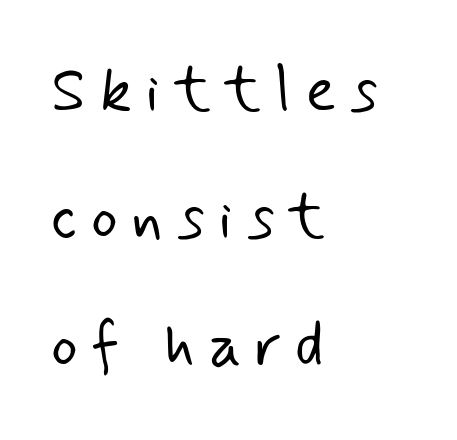
The image shows 63 px light sans-serif type; set left-aligned, loose line spacing (2.02x), unusually wide letter spacing (+0.22 em), not underlined; low stroke contrast and a small x-height.
